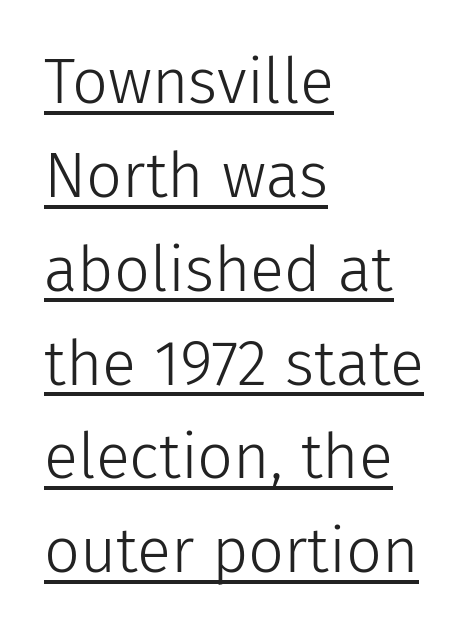
{"serif": "no", "italic": "no", "bold": "no", "weight": "light", "width": "normal", "stroke_contrast": "low", "x_height": "medium", "monospaced": "no", "underline": "yes", "align": "left", "line_spacing": "normal", "line_spacing_ratio": 1.49, "letter_spacing": "normal", "letter_spacing_em": 0.0, "glyph_px": 63}
